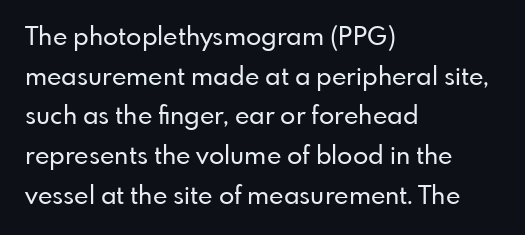
Words appear dense and cohesive because spacing is normal. Italic? Not at all — the glyphs are vertical. Horizontally, the lines are justified to the leading edge only. Leading matches the norm, producing a regular column. Each row of text sits above clean, open space.
